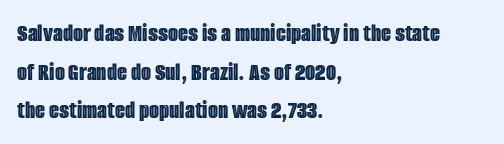
{"italic": "no", "underline": "no", "align": "left", "line_spacing": "normal", "line_spacing_ratio": 1.49, "letter_spacing": "normal", "letter_spacing_em": 0.0, "glyph_px": 26}
